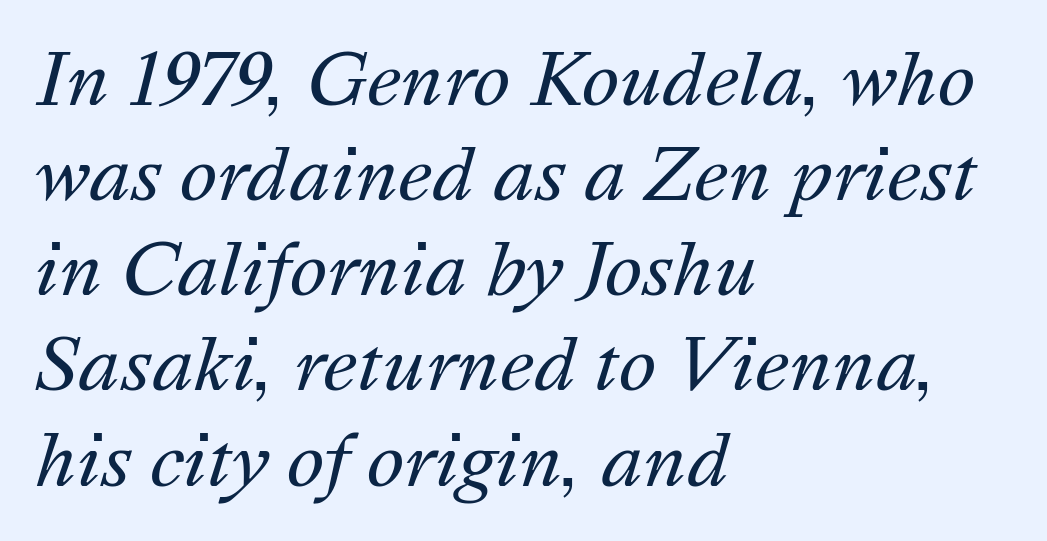
The image shows 71 px regular-weight type, italic (leaning right); set left-aligned, normal line spacing (1.34x), normal letter spacing, not underlined; medium stroke contrast and a medium x-height.
